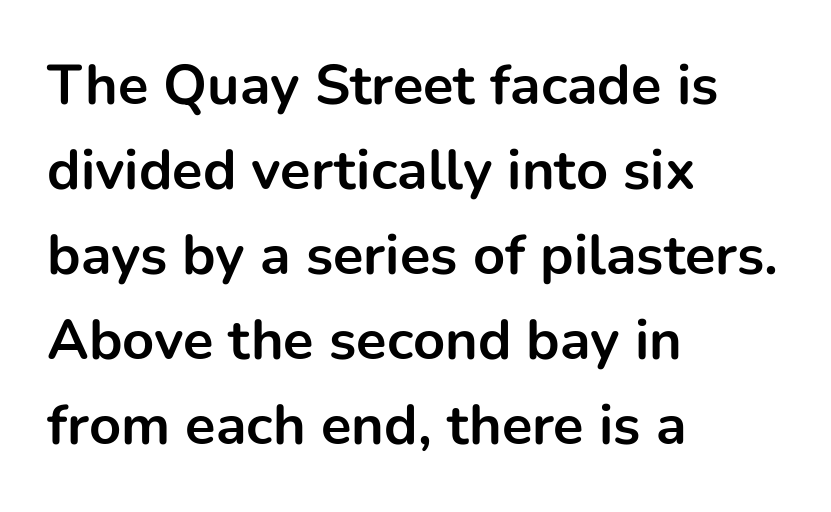
The image shows 56 px bold sans-serif type, upright; set left-aligned, normal line spacing (1.52x), normal letter spacing, not underlined; low stroke contrast and a medium x-height.
